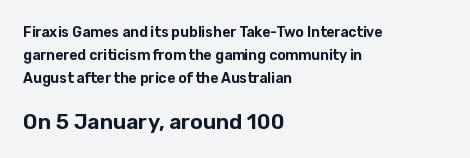
Q: Is the text italic (slanted)? A: No, it is upright.
Q: Is the text underlined? A: No.
Q: How is the paragraph aligned? A: Left-aligned.
Q: Is the spacing between letters normal or unusually wide? A: Normal.
Q: Is the spacing between lines tight, normal or loose? A: Normal.
Q: Which block of text is set in a larger size, the first (top) or the second (bottom)? A: The second (bottom) one.
